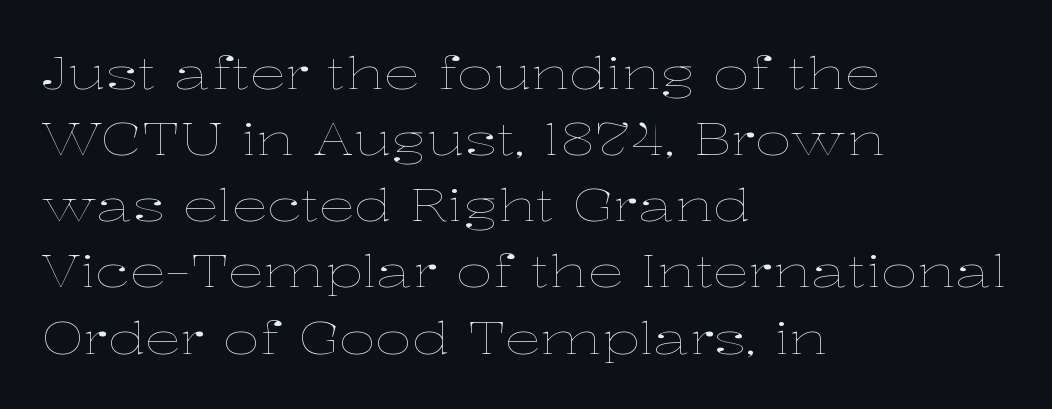
No word sits above an underline. The characters are drawn with everyday or finer stroke widths. The face used here is rendered with its standard letterfit. Does the leading feel generous? No, just average. The text block is weighted toward the left margin, trailing off unevenly rightward. Proportional: the letters do not fall into vertical columns.
